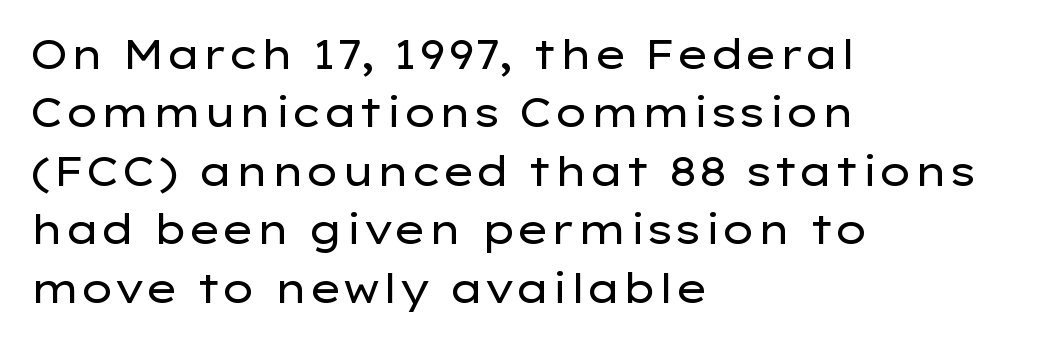
Q: Is the text bold? A: No.
Q: Is the text italic (slanted)? A: No, it is upright.
Q: Is the typeface a serif or a sans-serif typeface? A: Sans-serif.
Q: Is the text underlined? A: No.
Q: How is the paragraph aligned? A: Left-aligned.
Q: Is the spacing between letters normal or unusually wide? A: Normal.
Q: Is the spacing between lines tight, normal or loose? A: Normal.
Q: Width (condensed, normal, or wide)? A: Wide.
Q: Stroke contrast? A: Low.
Q: x-height? A: Medium.
Q: Monospaced? A: No.
